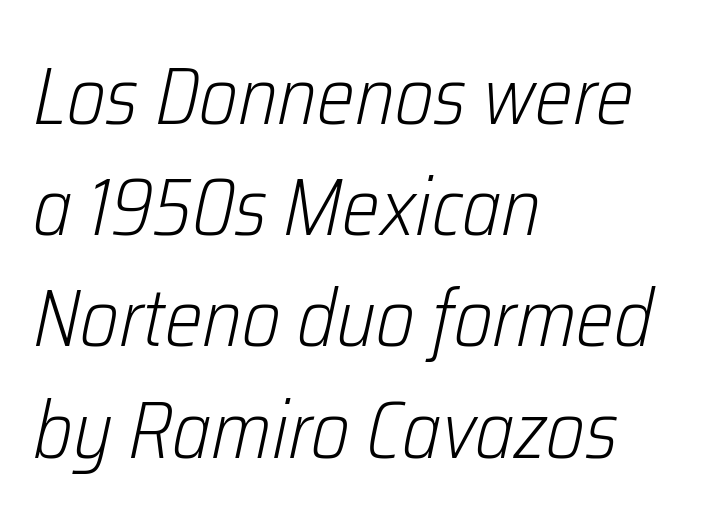
Q: Is the text bold? A: No.
Q: Is the text italic (slanted)? A: Yes, it leans right by about 12 degrees.
Q: Is the text underlined? A: No.
Q: How is the paragraph aligned? A: Left-aligned.
Q: Is the spacing between letters normal or unusually wide? A: Normal.
Q: Is the spacing between lines tight, normal or loose? A: Normal.
Q: Width (condensed, normal, or wide)? A: Condensed.
Q: Stroke contrast? A: Low.
Q: x-height? A: Medium.
Q: Monospaced? A: No.
